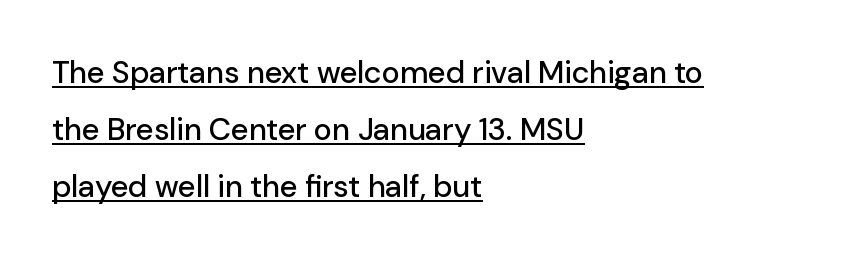
{"serif": "no", "italic": "no", "width": "normal", "stroke_contrast": "low", "x_height": "medium", "monospaced": "no", "underline": "yes", "align": "left", "line_spacing_ratio": 1.84, "letter_spacing": "normal", "letter_spacing_em": 0.0, "glyph_px": 31}
